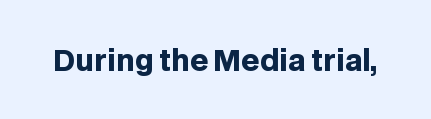
{"serif": "no", "italic": "no", "bold": "yes", "weight": "heavy", "width": "normal", "stroke_contrast": "low", "x_height": "large", "monospaced": "no", "underline": "no", "letter_spacing": "normal", "letter_spacing_em": 0.0, "glyph_px": 29}
